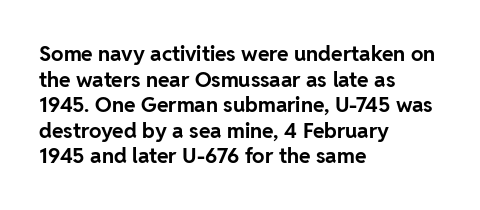
Is there any slant? The stems are plumb. The zone under the glyphs is completely vacant. Caption: bold face, heavy strokes. Each word holds together tightly as a unit, with standard inter-letter gaps. Does the copy run flush right? No — it runs flush left.
